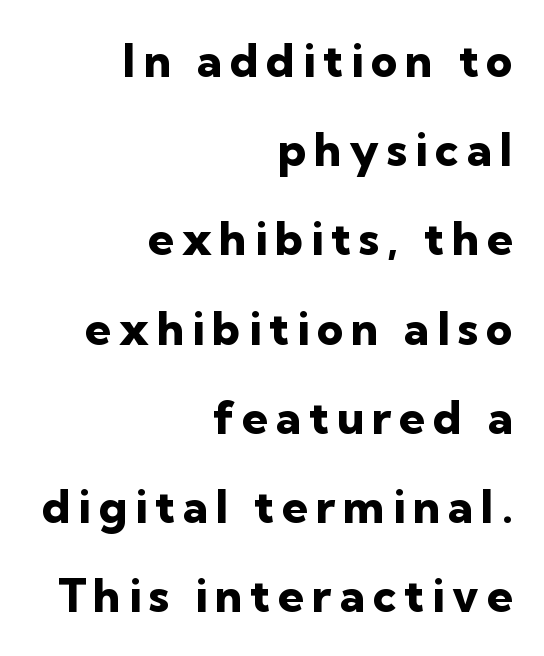
The image shows 46 px heavy sans-serif type, upright; set right-aligned, loose line spacing (1.94x), not underlined; low stroke contrast and a medium x-height.
